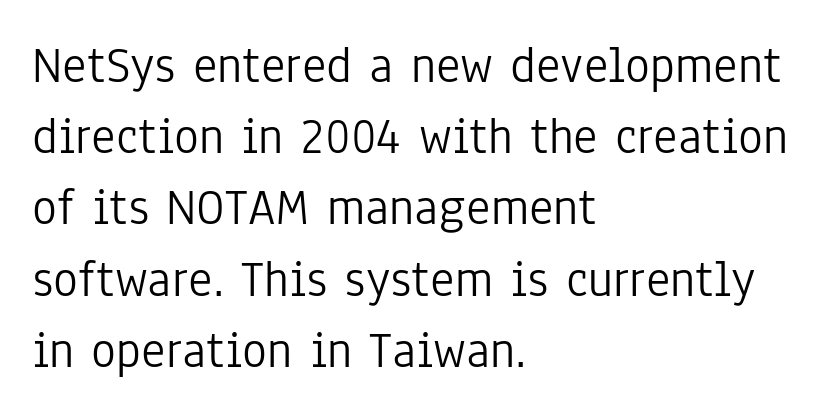
The block of text has a typical density, with ordinary space between rows. Serif or sans? Sans — the stroke terminals are bare. The axis of the letterforms is exactly vertical. Left-aligned paragraph, ragged on the right. Do the characters align in a grid? No, the font is proportional.
